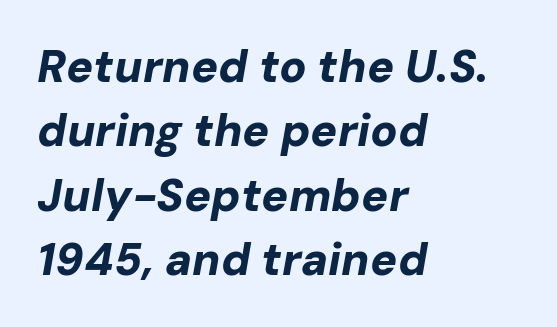
{"italic": "yes", "lean": "right", "slant_degrees": 10, "bold": "yes", "weight": "bold", "width": "normal", "stroke_contrast": "low", "x_height": "medium", "monospaced": "no", "underline": "no", "align": "left", "line_spacing": "normal", "line_spacing_ratio": 1.43, "letter_spacing": "normal", "letter_spacing_em": 0.0, "glyph_px": 45}
